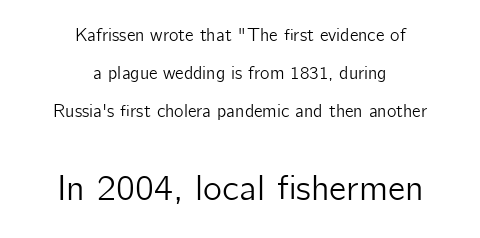
{"serif": "no", "italic": "no", "width": "normal", "stroke_contrast": "low", "x_height": "medium", "monospaced": "no", "underline": "no", "align": "center", "line_spacing": "loose", "line_spacing_ratio": 2.12, "letter_spacing": "normal", "letter_spacing_em": 0.0, "larger_block": "second", "size_ratio": 2.0, "glyph_px": 36}
